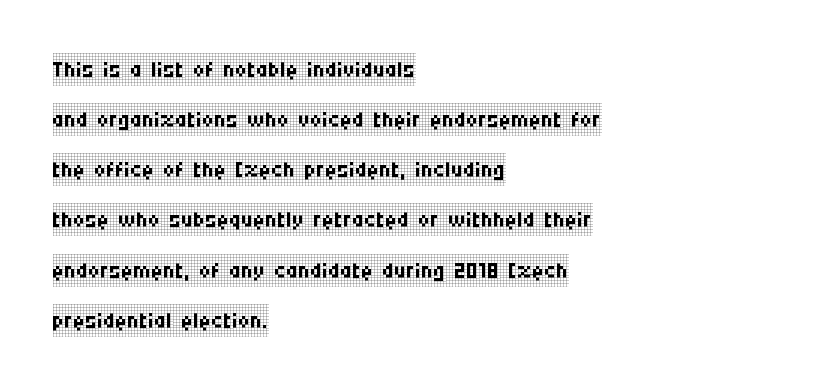
The image shows 33 px regular-weight, condensed serif type, upright; set left-aligned, normal line spacing (1.52x), normal letter spacing, not underlined; low stroke contrast and a large x-height.
